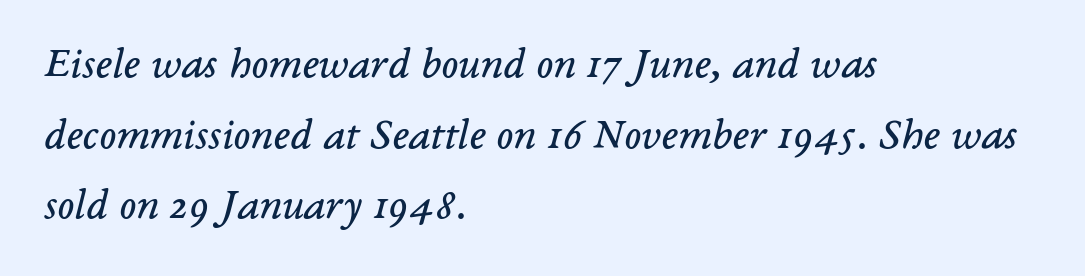
Q: Is the text bold? A: No.
Q: Is the text italic (slanted)? A: Yes, it leans right by about 14 degrees.
Q: Is the typeface a serif or a sans-serif typeface? A: Serif.
Q: Is the text underlined? A: No.
Q: How is the paragraph aligned? A: Left-aligned.
Q: Is the spacing between letters normal or unusually wide? A: Normal.
Q: Is the spacing between lines tight, normal or loose? A: Normal.
Q: Width (condensed, normal, or wide)? A: Normal.
Q: Stroke contrast? A: Low.
Q: x-height? A: Medium.
Q: Monospaced? A: No.
